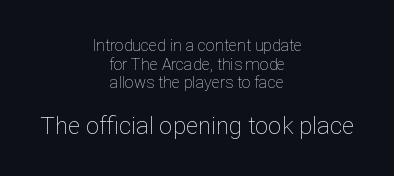
The image shows 24 px text type, upright; set centered, line spacing 1.16x, normal letter spacing, not underlined; the second (bottom) block is 1.5x larger.
